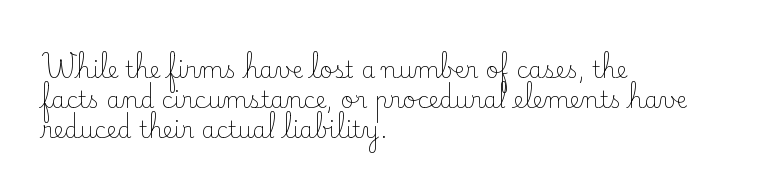
The image shows 23 px text type, upright; set left-aligned, normal line spacing (1.3x), normal letter spacing, not underlined.
